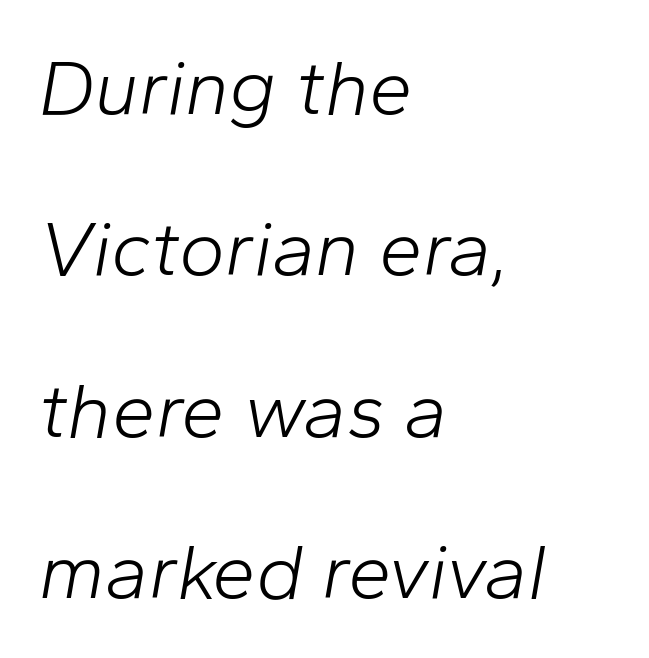
{"italic": "yes", "lean": "right", "slant_degrees": 10, "bold": "no", "weight": "light", "width": "normal", "stroke_contrast": "low", "x_height": "medium", "monospaced": "no", "underline": "no", "align": "left", "line_spacing": "loose", "line_spacing_ratio": 2.07, "letter_spacing": "normal", "letter_spacing_em": 0.0, "glyph_px": 78}
